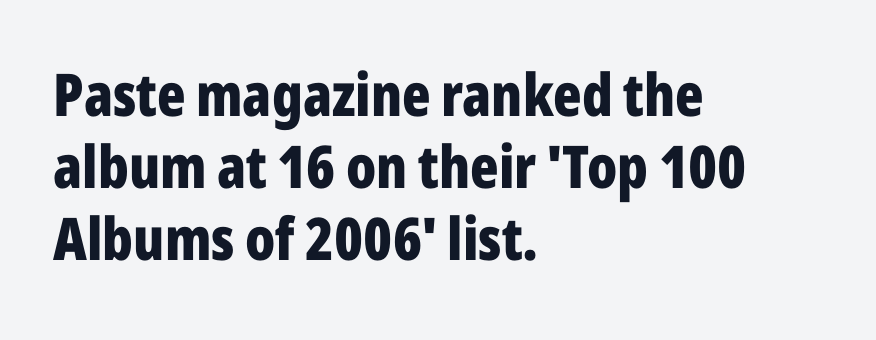
The image shows 59 px bold, condensed sans-serif type, upright; set left-aligned, line spacing 1.22x, normal letter spacing, not underlined; low stroke contrast and a medium x-height.
